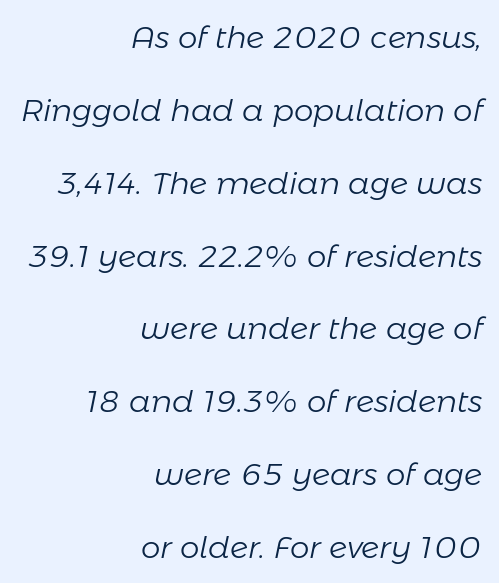
Q: Is the text bold? A: No.
Q: Is the text italic (slanted)? A: Yes, it leans right by about 11 degrees.
Q: Is the text underlined? A: No.
Q: How is the paragraph aligned? A: Right-aligned.
Q: Is the spacing between letters normal or unusually wide? A: Normal.
Q: Is the spacing between lines tight, normal or loose? A: Loose.
Q: Width (condensed, normal, or wide)? A: Normal.
Q: Stroke contrast? A: Low.
Q: x-height? A: Medium.
Q: Monospaced? A: No.
